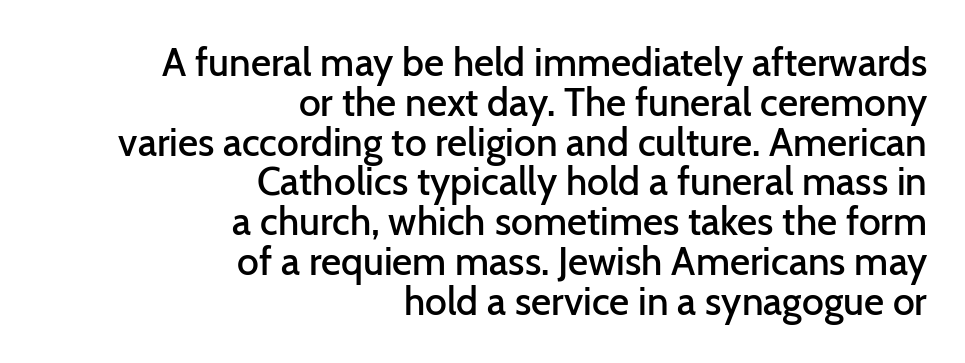
The tracking reads as untouched default to a designer's eye. The leading is snug, giving the passage a crowded texture. Check where the strokes stop: nothing finishes them off — pure sans. All the whitespace from short lines collects on the left. Decoration check: the copy has no underline. Stroke thickness is moderately raised; the sample reads as semibold.
